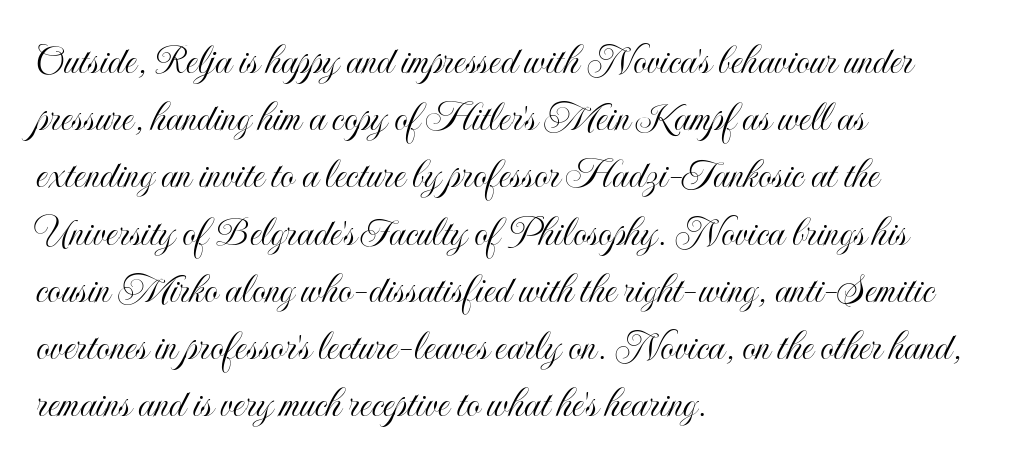
{"width": "condensed", "x_height": "small", "monospaced": "no", "underline": "no", "align": "left", "line_spacing": "normal", "line_spacing_ratio": 1.3, "letter_spacing": "normal", "letter_spacing_em": 0.0, "glyph_px": 44}
